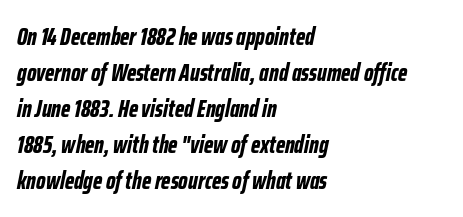
{"italic": "yes", "lean": "right", "slant_degrees": 12, "bold": "yes", "underline": "no", "align": "left", "line_spacing": "normal", "line_spacing_ratio": 1.5, "letter_spacing": "normal", "letter_spacing_em": 0.0, "glyph_px": 24}
